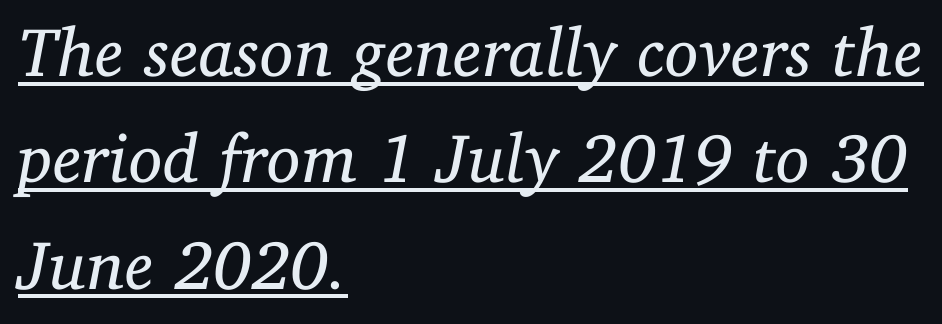
The image shows 69 px regular-weight serif type, italic (leaning right); set left-aligned, normal line spacing (1.54x), normal letter spacing, underlined; low stroke contrast and a medium x-height.
